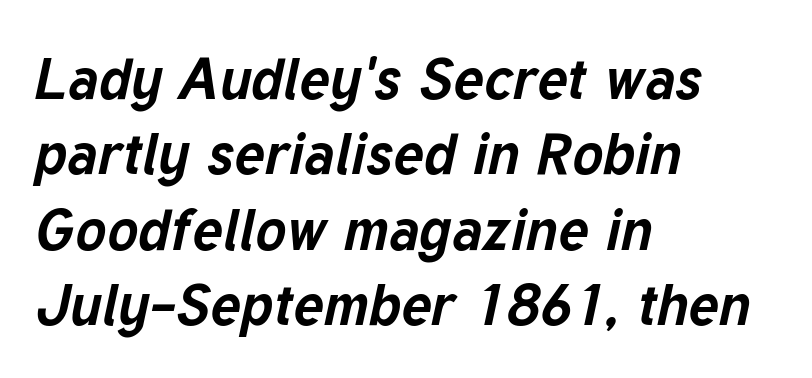
The image shows 58 px bold type, italic (leaning right); set left-aligned, normal line spacing (1.3x), normal letter spacing, not underlined; low stroke contrast and a medium x-height.
